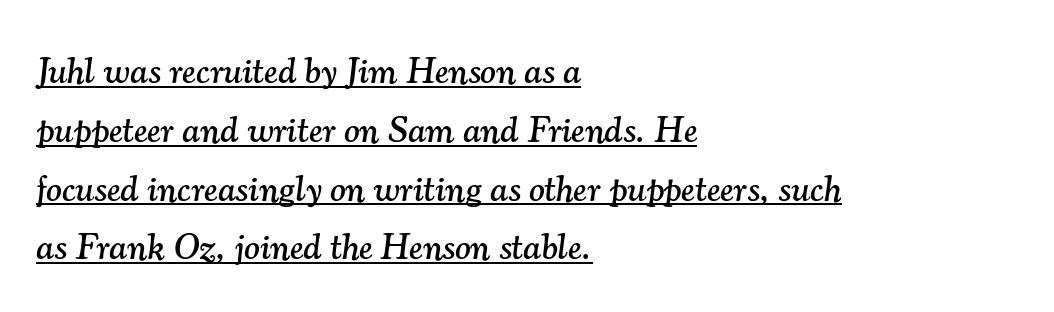
Visually the block forms a straight wall on the left and a jagged coastline on the right. Is this a fixed-width face? No — the glyphs have proportional, varying widths. Honestly, the letter spacing is just normal — you wouldn't notice it. Horizontal bands of white between lines are of average thickness. Little horizontal feet cap the strokes, marking this as serif type. Posture: slanted.
